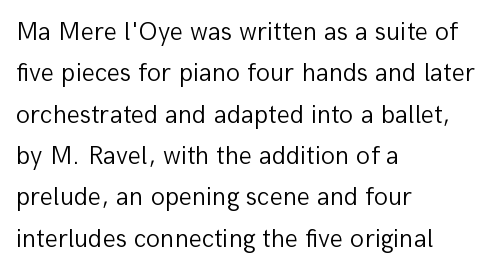
Each stroke keeps to a modest, everyday thickness or less. Whoever set this chose a conventional vertical rhythm. Caption: multi-line text, flush left, ragged right. Underlining? Definitely not there.
